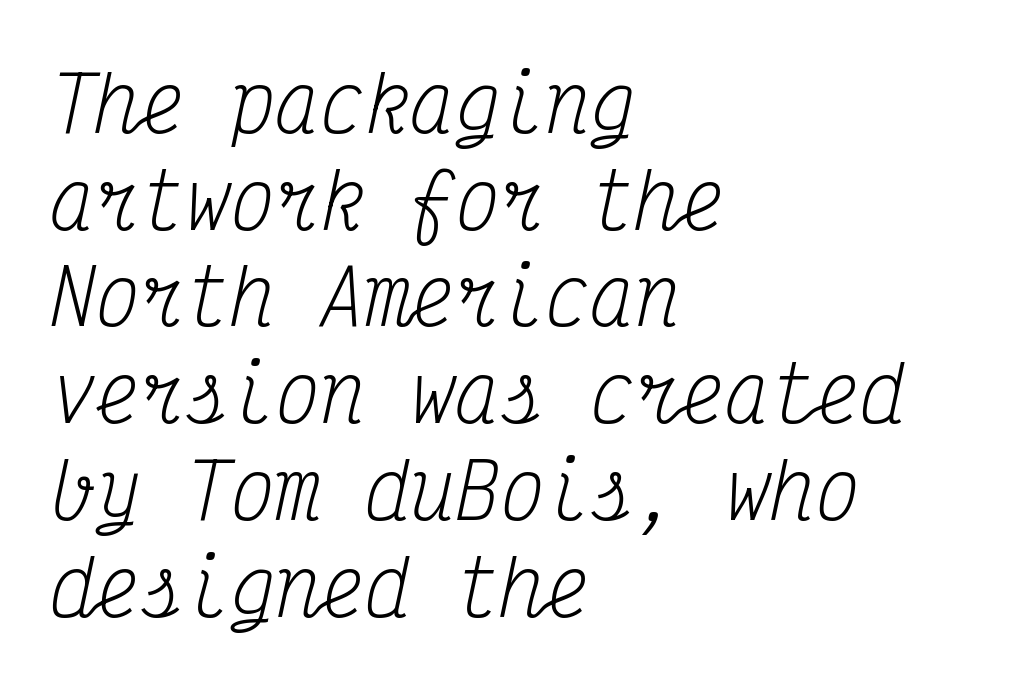
{"serif": "yes", "italic": "yes", "lean": "right", "slant_degrees": 12, "bold": "no", "weight": "regular", "width": "condensed", "stroke_contrast": "medium", "x_height": "medium", "monospaced": "yes", "underline": "no", "align": "left", "line_spacing": "normal", "line_spacing_ratio": 1.29, "letter_spacing": "normal", "letter_spacing_em": 0.0, "glyph_px": 75}
